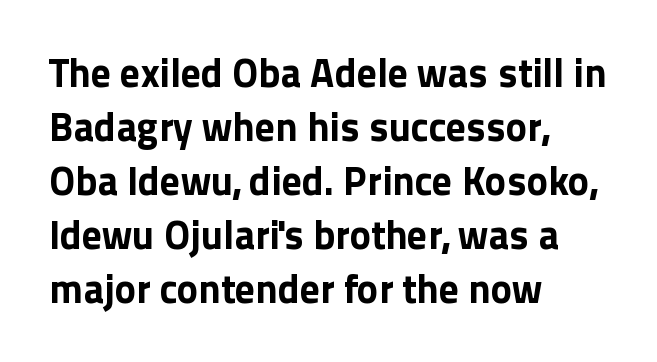
The passage shown is typed in a proportional face where columns would drift. Letters rest on an invisible, unmarked baseline. The typesetter chose a ragged-right arrangement here. The passage shown is typeset with a sans-serif family. Every character sits straight up, as roman type does.
